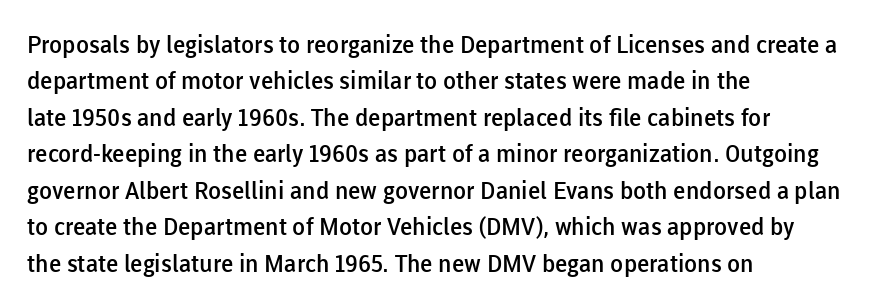
{"italic": "no", "bold": "semi", "underline": "no", "align": "left", "line_spacing": "normal", "line_spacing_ratio": 1.52, "letter_spacing": "normal", "letter_spacing_em": 0.0, "glyph_px": 24}
